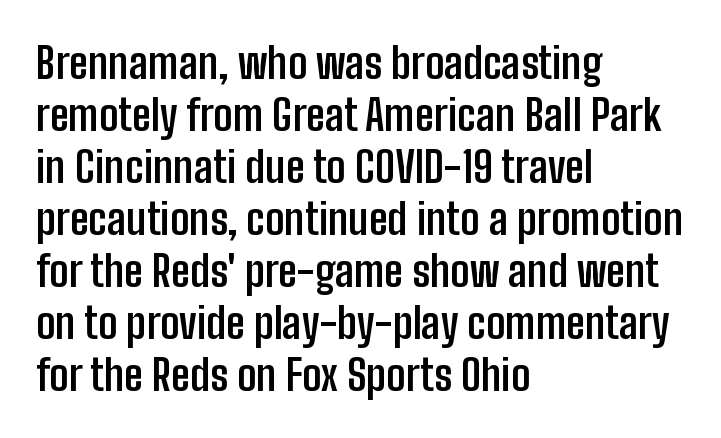
{"serif": "no", "italic": "no", "bold": "yes", "weight": "semibold", "width": "condensed", "stroke_contrast": "low", "x_height": "medium", "monospaced": "no", "underline": "no", "align": "left", "line_spacing_ratio": 1.21, "letter_spacing": "normal", "letter_spacing_em": 0.0, "glyph_px": 43}
